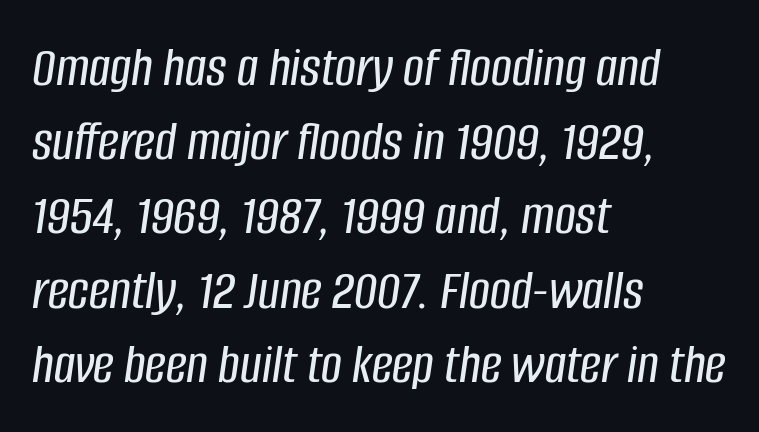
The image shows 58 px condensed type, italic (leaning right); set left-aligned, normal line spacing (1.28x), normal letter spacing, not underlined; low stroke contrast and a large x-height.
